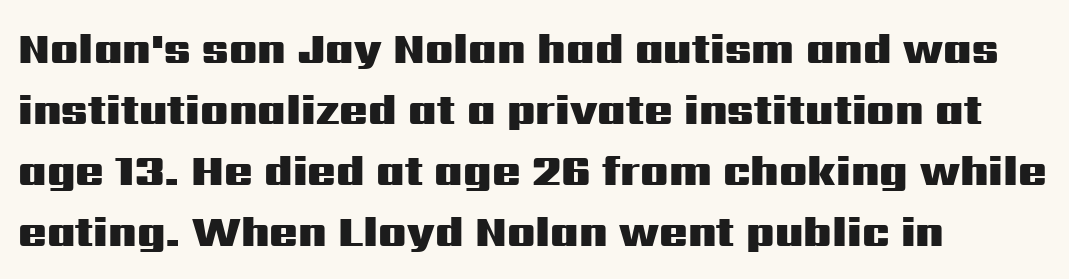
Q: Is the text bold? A: Yes.
Q: Is the text italic (slanted)? A: No, it is upright.
Q: Is the typeface a serif or a sans-serif typeface? A: Sans-serif.
Q: Is the text underlined? A: No.
Q: How is the paragraph aligned? A: Left-aligned.
Q: Is the spacing between letters normal or unusually wide? A: Normal.
Q: Is the spacing between lines tight, normal or loose? A: Normal.
Q: Width (condensed, normal, or wide)? A: Wide.
Q: Stroke contrast? A: Medium.
Q: x-height? A: Medium.
Q: Monospaced? A: No.
